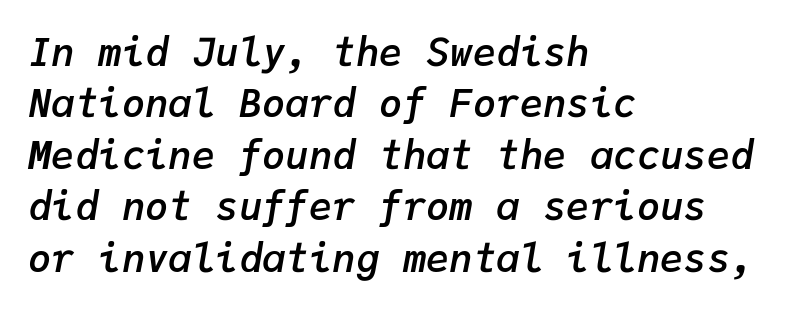
{"italic": "yes", "lean": "right", "slant_degrees": 9, "bold": "semi", "weight": "semibold", "width": "normal", "stroke_contrast": "low", "x_height": "medium", "monospaced": "yes", "underline": "no", "align": "left", "line_spacing": "normal", "line_spacing_ratio": 1.32, "letter_spacing": "normal", "letter_spacing_em": 0.0, "glyph_px": 39}
